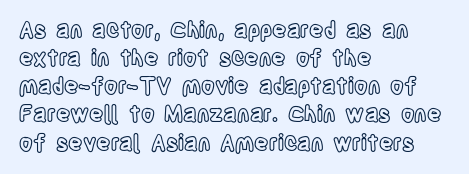
{"italic": "no", "underline": "no", "align": "left", "line_spacing": "normal", "line_spacing_ratio": 1.28, "letter_spacing": "normal", "letter_spacing_em": 0.0, "glyph_px": 22}
